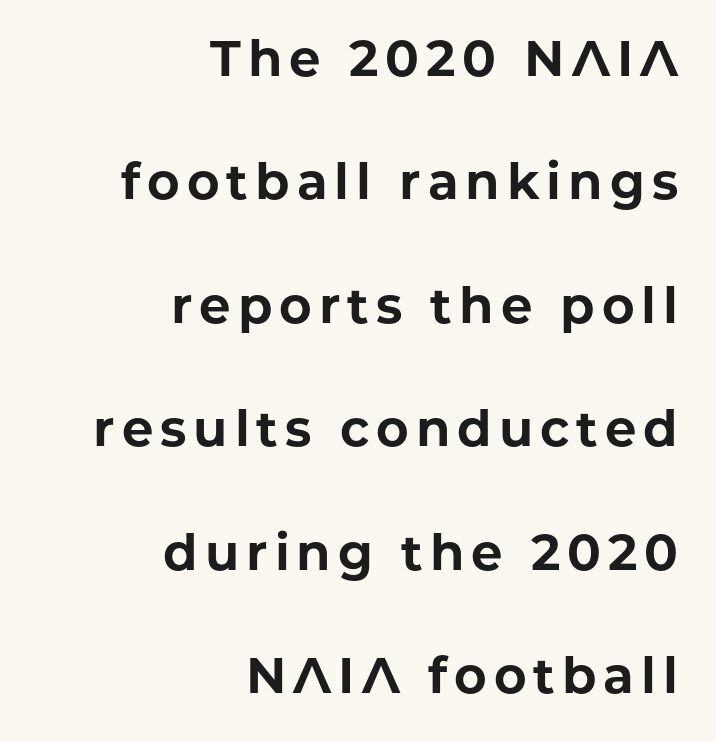
{"serif": "no", "italic": "no", "bold": "yes", "weight": "bold", "width": "normal", "stroke_contrast": "low", "x_height": "medium", "monospaced": "no", "underline": "no", "align": "right", "line_spacing": "loose", "line_spacing_ratio": 2.47, "glyph_px": 50}
